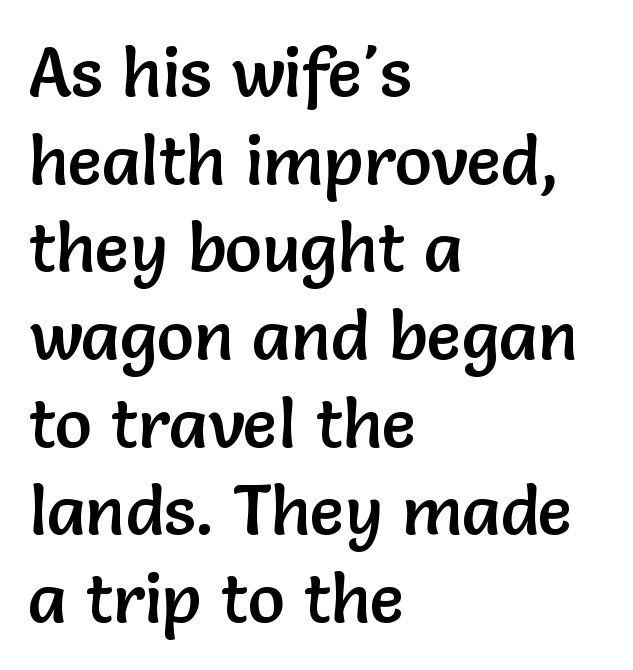
The image shows 69 px sans-serif type, upright; set left-aligned, normal line spacing (1.27x), normal letter spacing, not underlined; low stroke contrast and a medium x-height.
